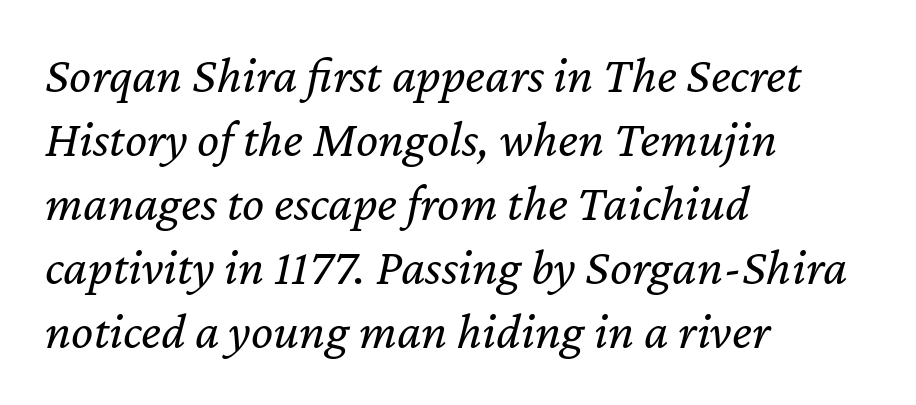
{"italic": "yes", "lean": "right", "slant_degrees": 12, "bold": "no", "weight": "regular", "width": "normal", "stroke_contrast": "low", "x_height": "medium", "monospaced": "no", "underline": "no", "align": "left", "line_spacing_ratio": 1.23, "letter_spacing": "normal", "letter_spacing_em": 0.0, "glyph_px": 52}
